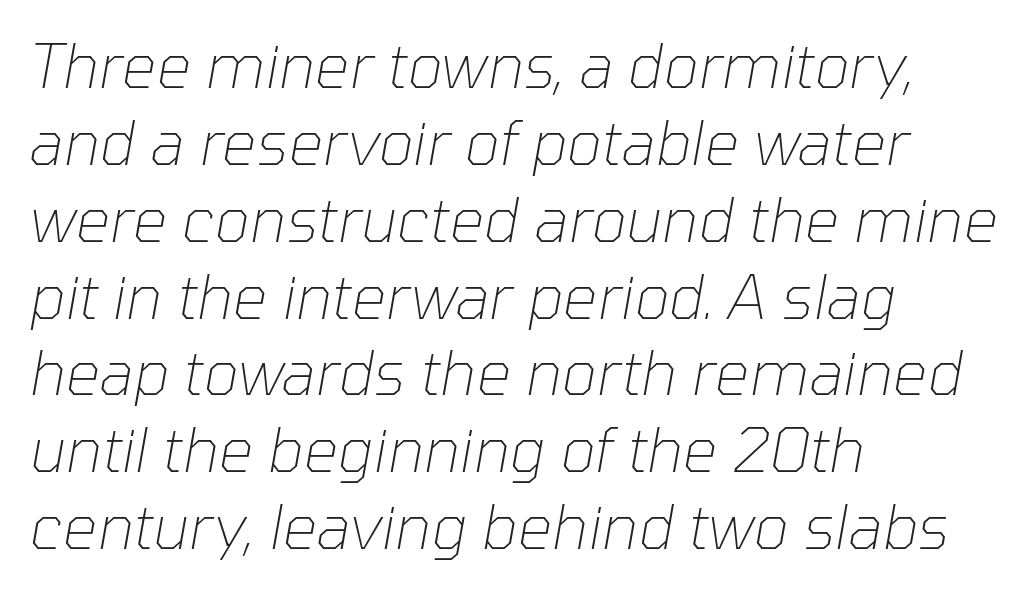
Normally led — the rows are evenly, conventionally spaced. No extra tracking has been applied to these lines. On a weight scale, this lands at 450 or below. These lines are rendered in a variable-pitch font.
